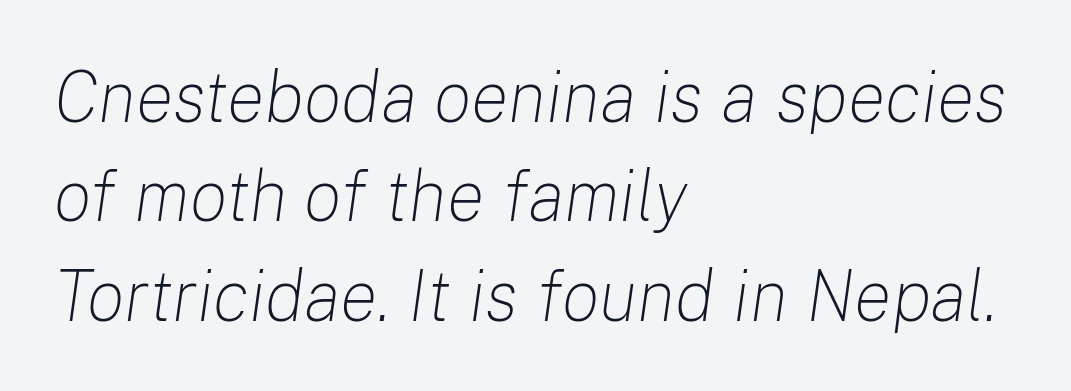
Q: Is the text bold? A: No.
Q: Is the text italic (slanted)? A: Yes, it leans right by about 8 degrees.
Q: Is the text underlined? A: No.
Q: How is the paragraph aligned? A: Left-aligned.
Q: Is the spacing between letters normal or unusually wide? A: Normal.
Q: Is the spacing between lines tight, normal or loose? A: Normal.
Q: Width (condensed, normal, or wide)? A: Normal.
Q: Stroke contrast? A: Low.
Q: x-height? A: Medium.
Q: Monospaced? A: No.
